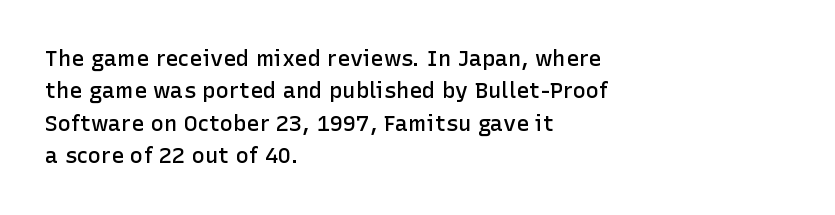
One glance says typical: line gaps are just what's usual. Type without underlining. The passage is arranged the way most books set body copy — flush left. The passage shown has conventional tracking throughout.
